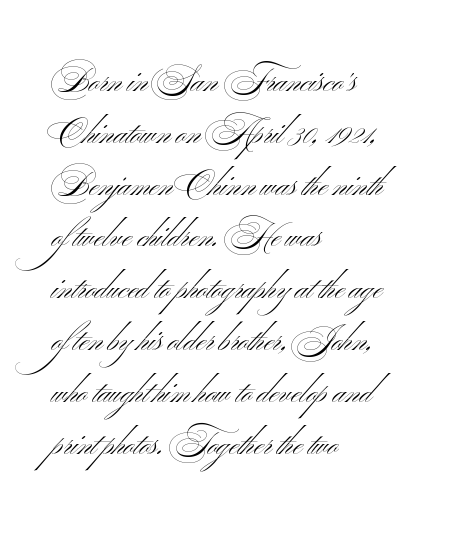
The strokes are not fattened; the text isn't bold. The words here are not underlined. The face used here is proportionally spaced, like ordinary book or web type. Regular leading. Tracking here is standard; glyphs follow each other at the usual distance. These lines stack with their left ends in a neat column.
